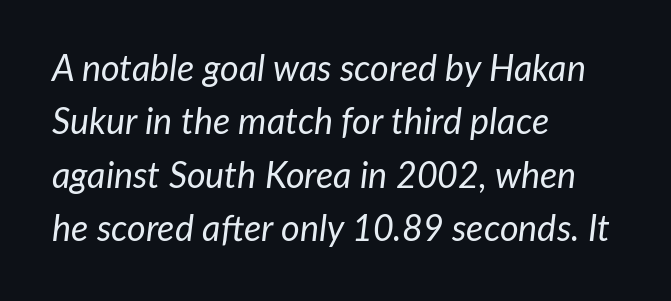
Q: Is the text bold? A: No.
Q: Is the text italic (slanted)? A: Yes, it leans right by about 7 degrees.
Q: Is the text underlined? A: No.
Q: How is the paragraph aligned? A: Left-aligned.
Q: Is the spacing between letters normal or unusually wide? A: Normal.
Q: Is the spacing between lines tight, normal or loose? A: Normal.
Q: Width (condensed, normal, or wide)? A: Normal.
Q: Stroke contrast? A: Low.
Q: x-height? A: Medium.
Q: Monospaced? A: No.
